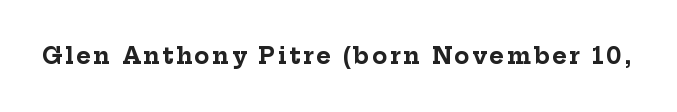
Q: Is the text bold? A: Yes.
Q: Is the text italic (slanted)? A: No, it is upright.
Q: Is the text underlined? A: No.
